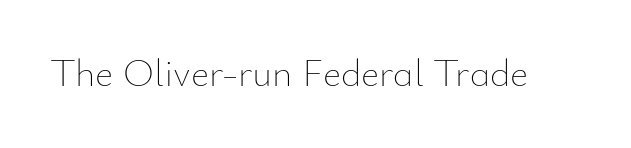
{"italic": "no", "bold": "no", "weight": "thin", "width": "normal", "stroke_contrast": "low", "x_height": "small", "monospaced": "no", "underline": "no", "letter_spacing": "normal", "letter_spacing_em": 0.0, "glyph_px": 39}
